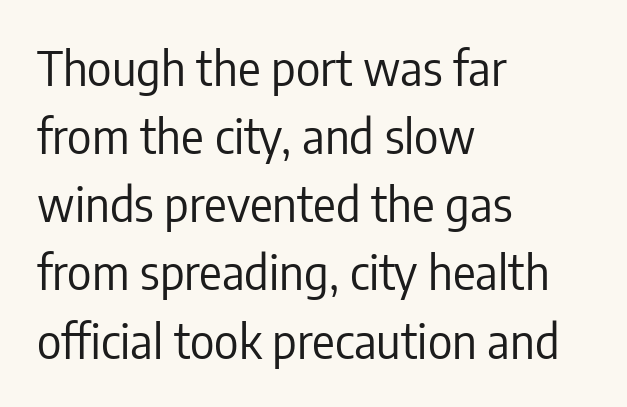
Q: Is the text bold? A: No.
Q: Is the text italic (slanted)? A: No, it is upright.
Q: Is the typeface a serif or a sans-serif typeface? A: Sans-serif.
Q: Is the text underlined? A: No.
Q: How is the paragraph aligned? A: Left-aligned.
Q: Is the spacing between letters normal or unusually wide? A: Normal.
Q: Is the spacing between lines tight, normal or loose? A: Normal.
Q: Width (condensed, normal, or wide)? A: Condensed.
Q: Stroke contrast? A: Low.
Q: x-height? A: Medium.
Q: Monospaced? A: No.
